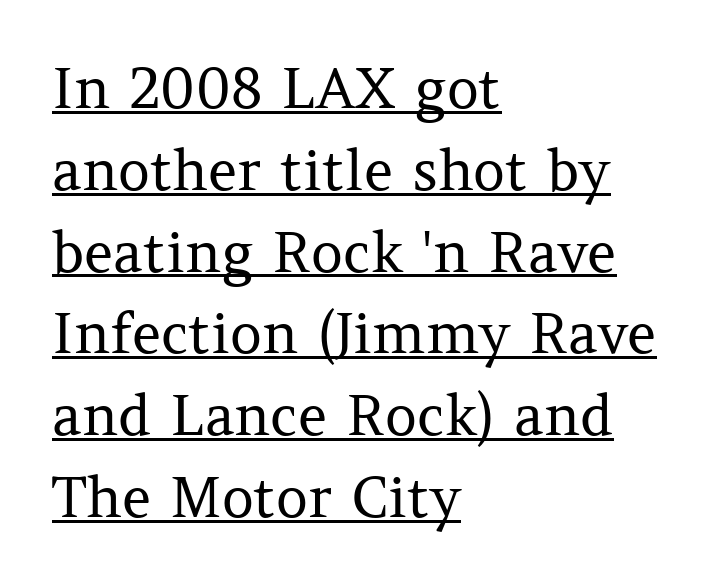
Q: Is the text bold? A: No.
Q: Is the text italic (slanted)? A: No, it is upright.
Q: Is the typeface a serif or a sans-serif typeface? A: Serif.
Q: Is the text underlined? A: Yes.
Q: How is the paragraph aligned? A: Left-aligned.
Q: Is the spacing between letters normal or unusually wide? A: Normal.
Q: Is the spacing between lines tight, normal or loose? A: Normal.
Q: Width (condensed, normal, or wide)? A: Normal.
Q: Stroke contrast? A: Medium.
Q: x-height? A: Medium.
Q: Monospaced? A: No.
